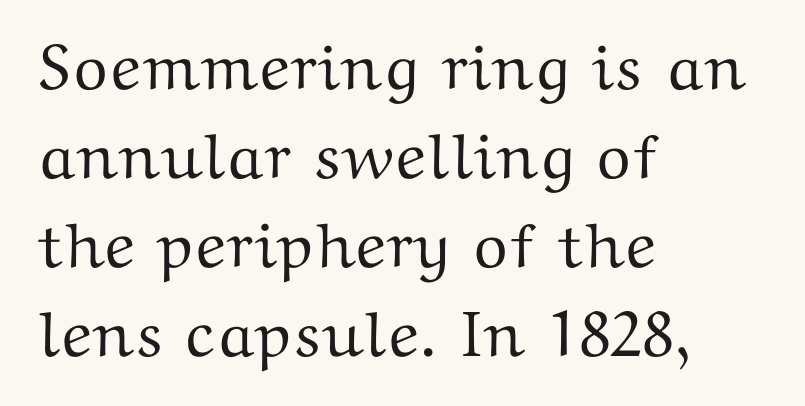
Q: Is the text italic (slanted)? A: No, it is upright.
Q: Is the typeface a serif or a sans-serif typeface? A: Serif.
Q: Is the text underlined? A: No.
Q: How is the paragraph aligned? A: Left-aligned.
Q: Is the spacing between letters normal or unusually wide? A: Normal.
Q: Is the spacing between lines tight, normal or loose? A: Normal.
Q: Width (condensed, normal, or wide)? A: Wide.
Q: Stroke contrast? A: Medium.
Q: x-height? A: Medium.
Q: Monospaced? A: No.
